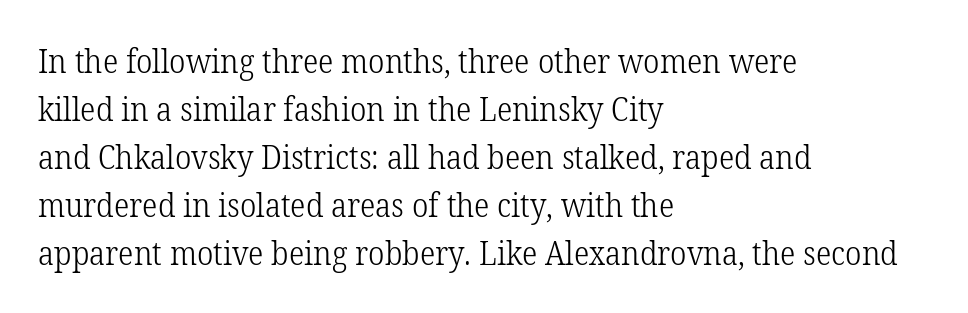
Think of a printed novel: that variable character pitch is what you see here. Note: serifs present on the glyphs. Check under the words: just untouched page. How would I describe the line gaps? Plain and ordinary.
